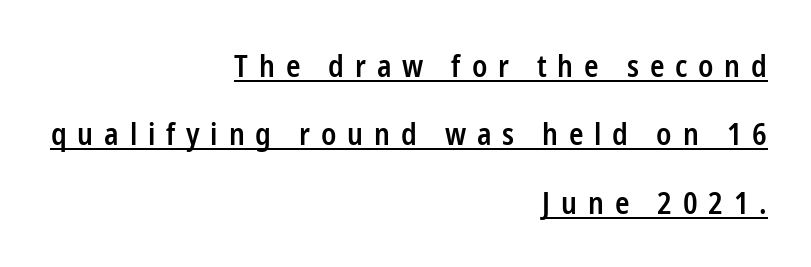
These lines are rendered in a variable-pitch font. The specimen reads as upright at a glance. Is the letter spacing exaggerated? Yes — the characters are pushed far apart. Classification — sans serif. Horizontal alignment here is rightward, an uncommon choice for prose. Is the type bold? Partly — it's a semibold, heavier than regular but not fully bold.
